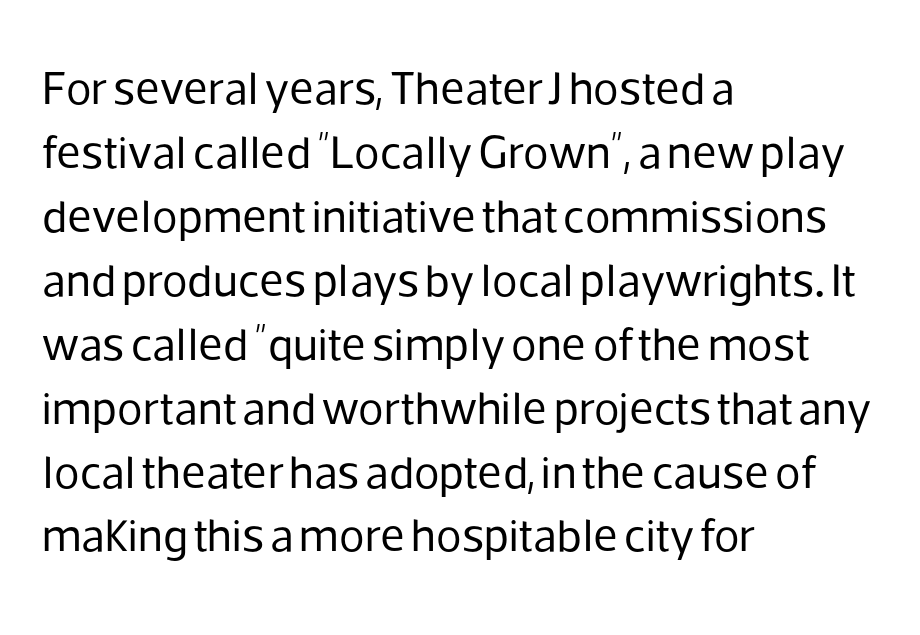
Q: Is the text bold? A: No.
Q: Is the text italic (slanted)? A: No, it is upright.
Q: Is the typeface a serif or a sans-serif typeface? A: Sans-serif.
Q: Is the text underlined? A: No.
Q: How is the paragraph aligned? A: Left-aligned.
Q: Is the spacing between letters normal or unusually wide? A: Normal.
Q: Is the spacing between lines tight, normal or loose? A: Normal.
Q: Width (condensed, normal, or wide)? A: Normal.
Q: Stroke contrast? A: Low.
Q: x-height? A: Medium.
Q: Monospaced? A: No.
